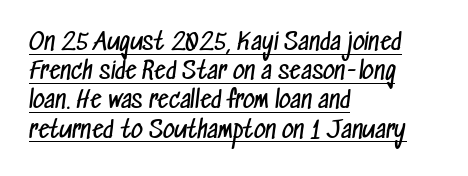
The line texture is even and compact thanks to regular tracking. Evenly set lines give the paragraph a standard silhouette. Compared with undecorated copy, this sample adds a rule below the words. Where is the straight margin? On the left. The characters are drawn with everyday or finer stroke widths.
